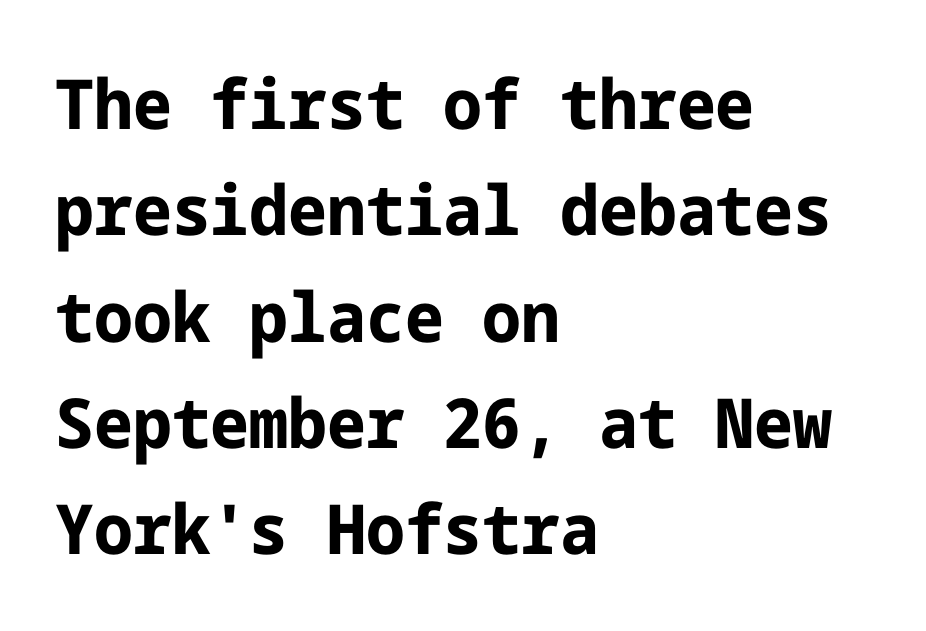
Q: Is the text bold? A: Yes.
Q: Is the text italic (slanted)? A: No, it is upright.
Q: Is the typeface a serif or a sans-serif typeface? A: Sans-serif.
Q: Is the text underlined? A: No.
Q: How is the paragraph aligned? A: Left-aligned.
Q: Is the spacing between letters normal or unusually wide? A: Normal.
Q: Is the spacing between lines tight, normal or loose? A: Normal.
Q: Width (condensed, normal, or wide)? A: Normal.
Q: Stroke contrast? A: Low.
Q: x-height? A: Medium.
